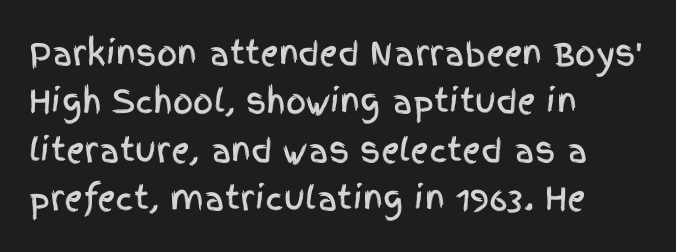
The image shows 32 px condensed sans-serif type, upright; set left-aligned, normal line spacing (1.51x), normal letter spacing, not underlined; a large x-height.
